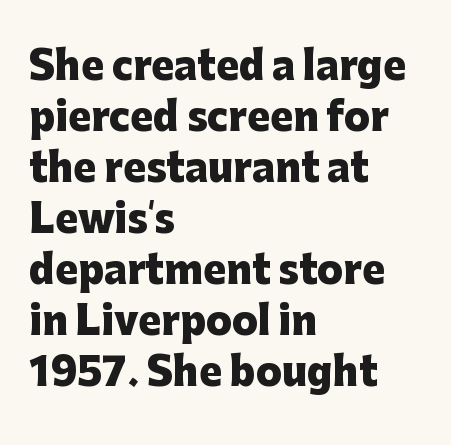
{"serif": "no", "italic": "no", "bold": "yes", "weight": "heavy", "width": "normal", "stroke_contrast": "low", "x_height": "medium", "monospaced": "no", "underline": "no", "align": "left", "line_spacing": "normal", "line_spacing_ratio": 1.34, "letter_spacing": "normal", "letter_spacing_em": 0.0, "glyph_px": 38}
